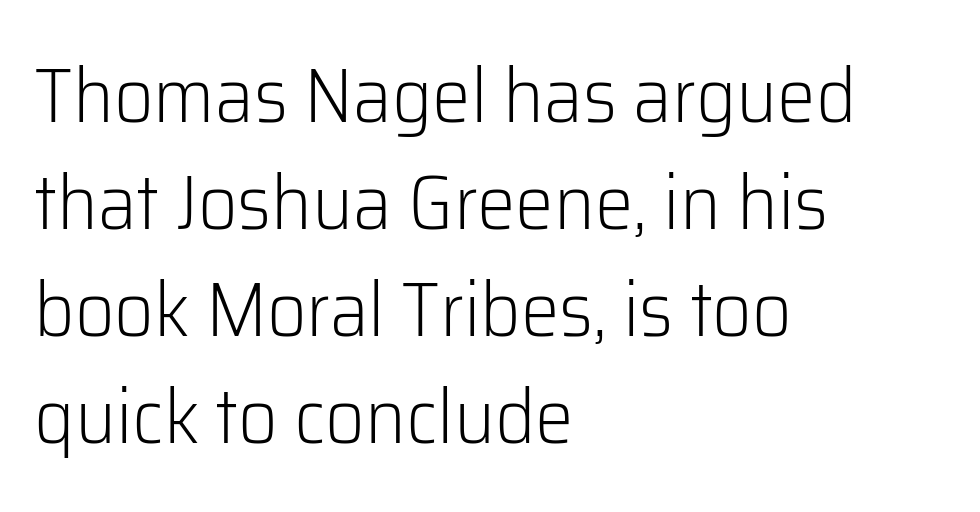
{"serif": "no", "italic": "no", "bold": "no", "weight": "light", "width": "normal", "stroke_contrast": "low", "x_height": "medium", "monospaced": "no", "underline": "no", "align": "left", "line_spacing": "normal", "line_spacing_ratio": 1.39, "letter_spacing": "normal", "letter_spacing_em": 0.0, "glyph_px": 77}
